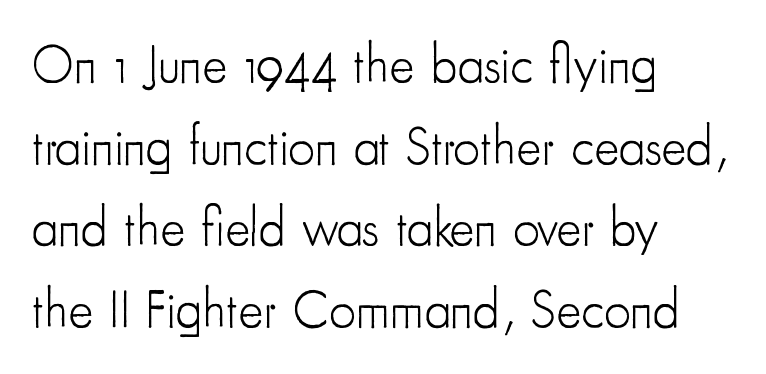
The image shows 53 px light, condensed sans-serif type, upright; set left-aligned, normal line spacing (1.54x), normal letter spacing, not underlined; low stroke contrast and a small x-height.
